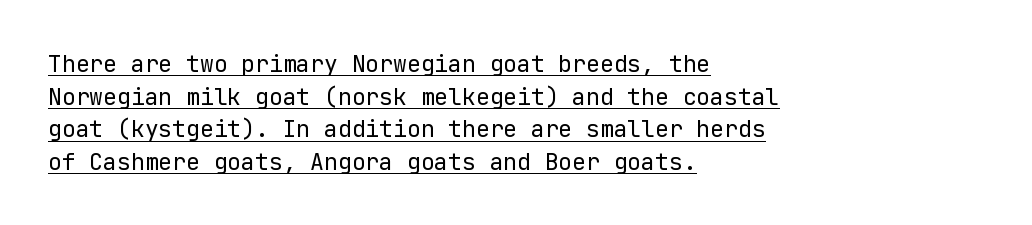
{"italic": "no", "bold": "no", "underline": "yes", "align": "left", "line_spacing": "normal", "line_spacing_ratio": 1.42, "letter_spacing": "normal", "letter_spacing_em": 0.0, "glyph_px": 23}
